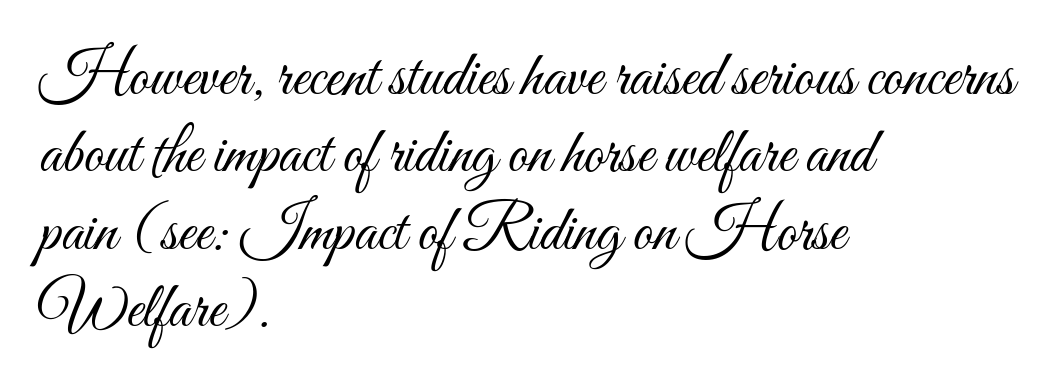
The image shows 64 px light, condensed type; set left-aligned, line spacing 1.21x, normal letter spacing, not underlined; medium stroke contrast and a small x-height.
